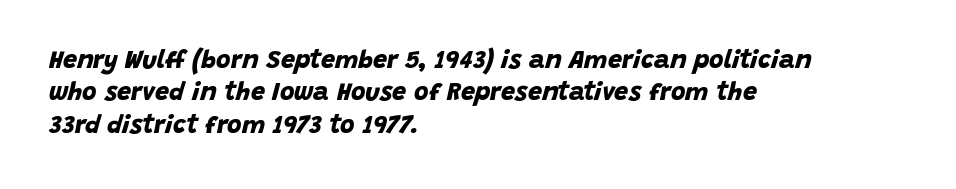
{"bold": "yes", "underline": "no", "align": "left", "line_spacing": "normal", "line_spacing_ratio": 1.3, "letter_spacing": "normal", "letter_spacing_em": 0.0, "glyph_px": 25}
